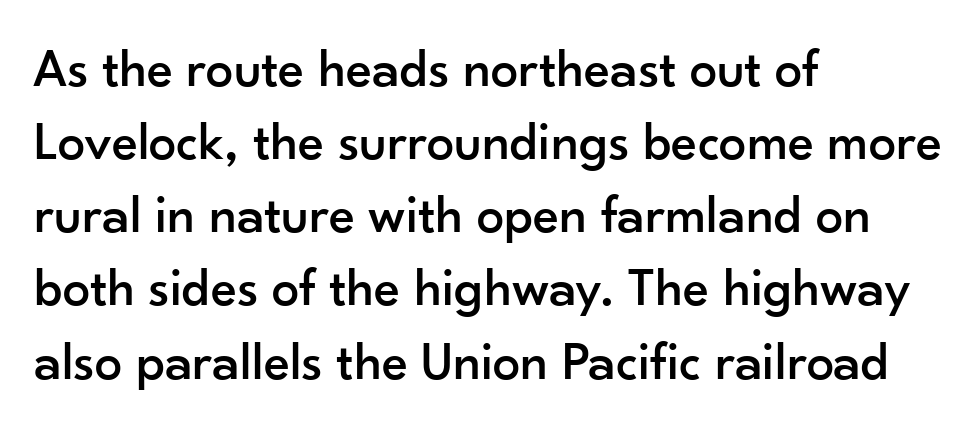
Q: Is the text italic (slanted)? A: No, it is upright.
Q: Is the typeface a serif or a sans-serif typeface? A: Sans-serif.
Q: Is the text underlined? A: No.
Q: How is the paragraph aligned? A: Left-aligned.
Q: Is the spacing between letters normal or unusually wide? A: Normal.
Q: Is the spacing between lines tight, normal or loose? A: Normal.
Q: Width (condensed, normal, or wide)? A: Normal.
Q: Stroke contrast? A: Low.
Q: x-height? A: Small.
Q: Monospaced? A: No.
